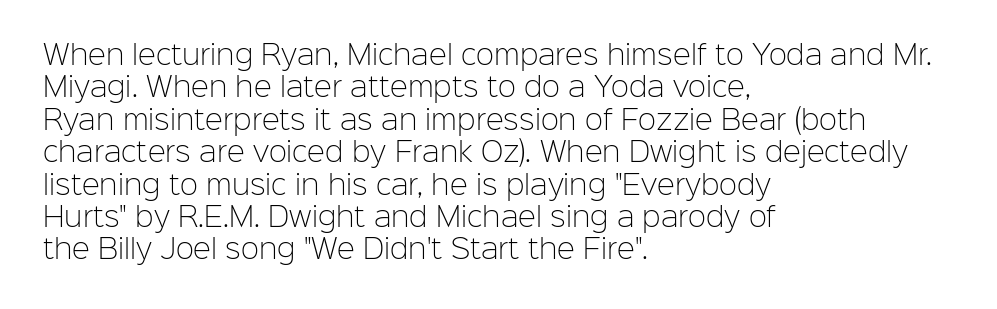
Q: Is the text bold? A: No.
Q: Is the text italic (slanted)? A: No, it is upright.
Q: Is the text underlined? A: No.
Q: How is the paragraph aligned? A: Left-aligned.
Q: Is the spacing between letters normal or unusually wide? A: Normal.
